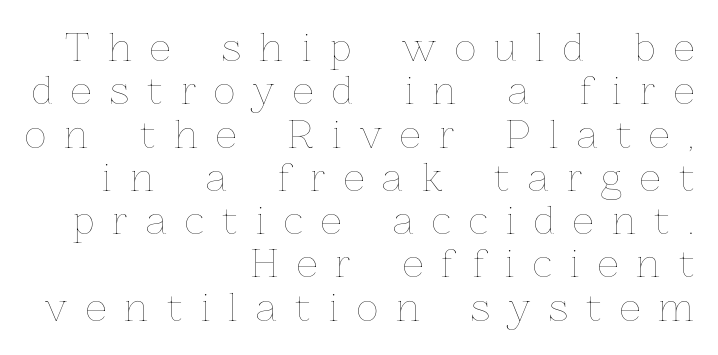
Counters stay open thanks to moderate or lighter strokes. Underlining? Definitely not there. The face used here is rendered with a markedly widened letterfit. You could not count columns in this text — the font is proportionally spaced. Rendered with straight, roman letterforms.
